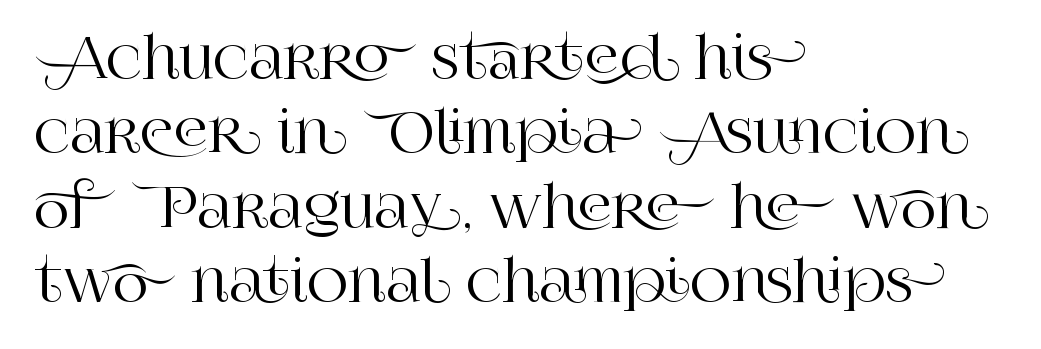
{"serif": "yes", "italic": "no", "width": "normal", "stroke_contrast": "high", "x_height": "large", "monospaced": "no", "underline": "no", "align": "left", "line_spacing": "normal", "line_spacing_ratio": 1.33, "letter_spacing": "normal", "letter_spacing_em": 0.0, "glyph_px": 56}
